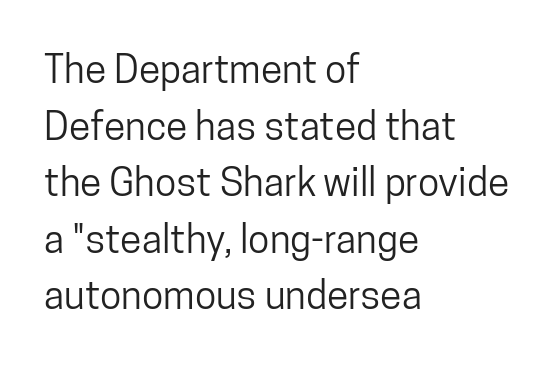
{"serif": "no", "italic": "no", "width": "condensed", "stroke_contrast": "low", "x_height": "medium", "monospaced": "no", "underline": "no", "align": "left", "line_spacing": "normal", "line_spacing_ratio": 1.45, "letter_spacing": "normal", "letter_spacing_em": 0.0, "glyph_px": 39}
